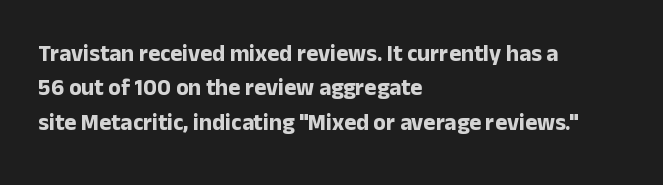
{"italic": "no", "bold": "yes", "underline": "no", "align": "left", "line_spacing": "normal", "line_spacing_ratio": 1.5, "letter_spacing": "normal", "letter_spacing_em": 0.0, "glyph_px": 23}
